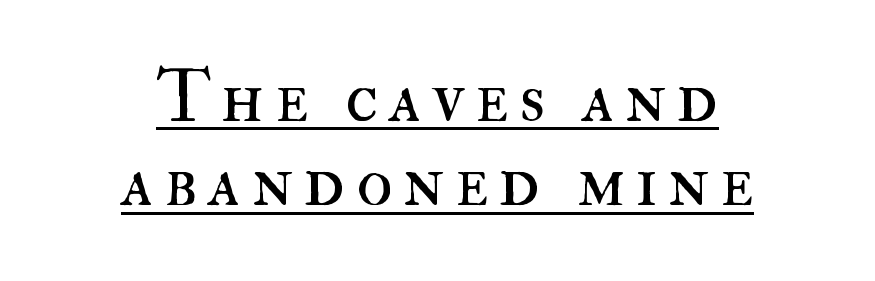
In terms of posture, this sample is upright. Short and long lines alike share a common midpoint. Somebody hit Ctrl+U on this one — the words are underlined. Vertical spacing — tight. Each letter keeps its own natural width here, so spacing adapts to shape.
